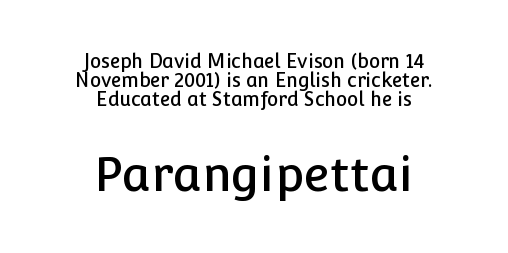
{"serif": "no", "italic": "no", "width": "normal", "stroke_contrast": "low", "x_height": "medium", "monospaced": "no", "underline": "no", "align": "center", "line_spacing": "tight", "line_spacing_ratio": 0.99, "letter_spacing": "normal", "letter_spacing_em": 0.0, "larger_block": "second", "size_ratio": 2.53, "glyph_px": 48}
